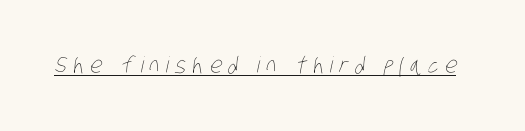
Q: Is the text bold? A: No.
Q: Is the text underlined? A: Yes.
Q: Is the spacing between letters normal or unusually wide? A: Unusually wide.
